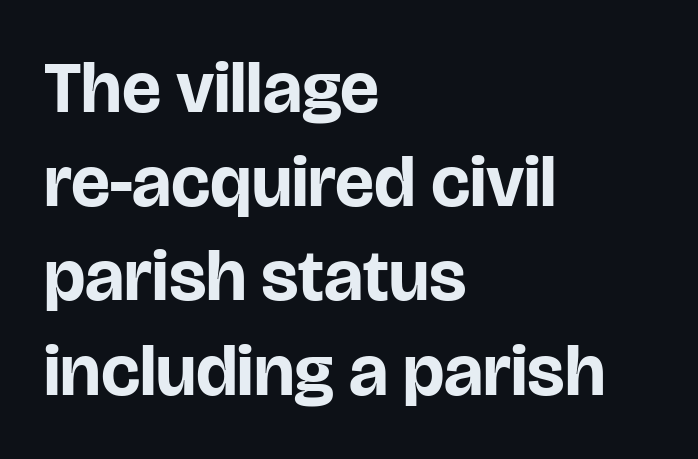
{"serif": "no", "italic": "no", "bold": "yes", "weight": "bold", "width": "normal", "stroke_contrast": "low", "x_height": "large", "monospaced": "no", "underline": "no", "align": "left", "line_spacing": "normal", "line_spacing_ratio": 1.29, "letter_spacing": "normal", "letter_spacing_em": 0.0, "glyph_px": 73}
